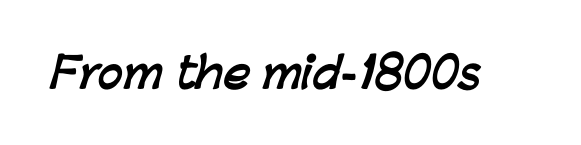
{"serif": "no", "bold": "yes", "weight": "semibold", "width": "normal", "stroke_contrast": "low", "x_height": "medium", "monospaced": "no", "underline": "no", "letter_spacing": "normal", "letter_spacing_em": 0.0, "glyph_px": 42}
